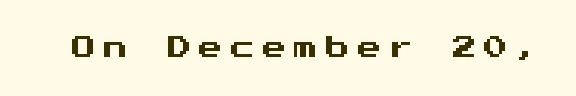
The image shows 24 px text type, upright; set unusually wide letter spacing (+0.32 em), not underlined.
